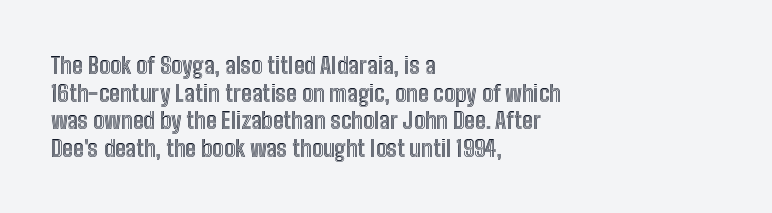
{"italic": "no", "underline": "no", "align": "left", "line_spacing_ratio": 1.2, "letter_spacing": "normal", "letter_spacing_em": 0.0, "glyph_px": 23}
